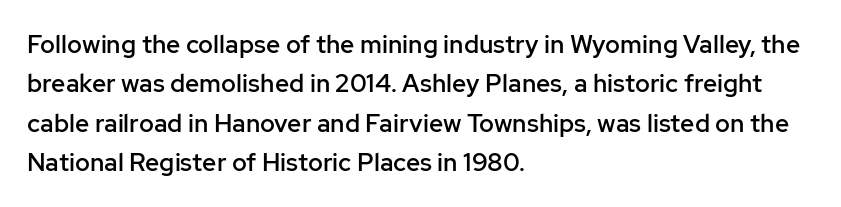
Q: Is the text bold? A: Semi-bold.
Q: Is the text italic (slanted)? A: No, it is upright.
Q: Is the text underlined? A: No.
Q: How is the paragraph aligned? A: Left-aligned.
Q: Is the spacing between letters normal or unusually wide? A: Normal.
Q: Is the spacing between lines tight, normal or loose? A: Normal.
